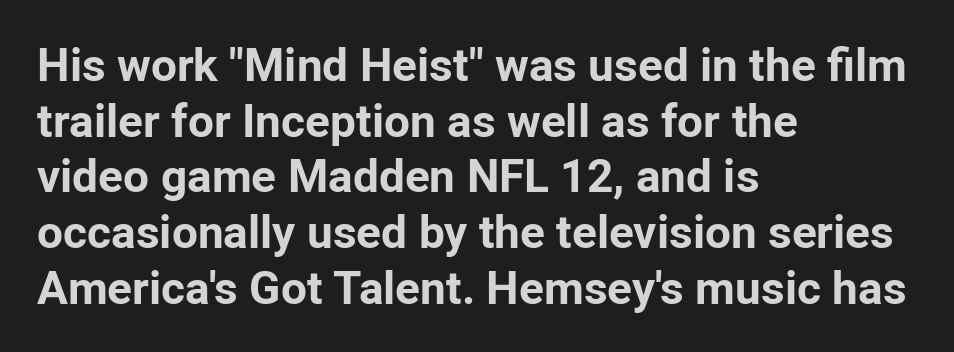
If you drew a ruler down the left edge, every line would touch it. Does the weight exceed regular? Yes, all the way to bold. The letters sit at their default tracking, neither squeezed nor spread. Looks like regular typesetting: each glyph gets only the width it needs.
